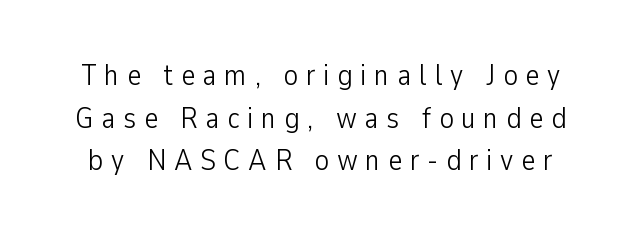
The typography opts for an upright posture over an oblique one. The glyphs in this specimen are sans serif. The gap between lines stays unmarked. Letter spacing: wide. Regular leading.
